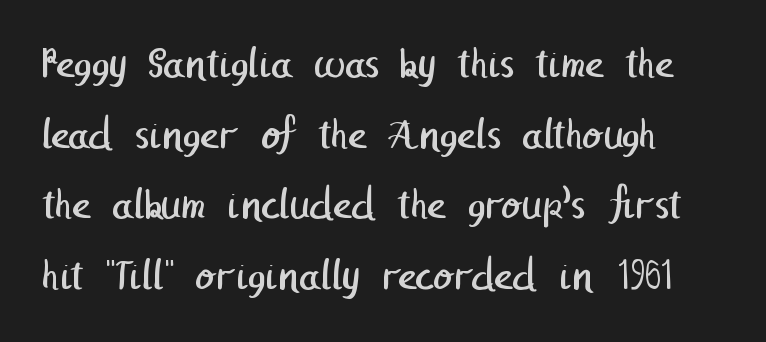
The image shows 45 px regular-weight sans-serif type; set normal line spacing (1.57x), normal letter spacing, not underlined; low stroke contrast and a medium x-height.
